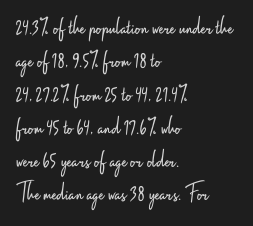
Compared with typical paragraphs, the rows here are spaced about the same. Short and long lines alike share a common starting point at left. Is the stroke heavy? The answer is a plain regular-or-lighter. In terms of letterspacing, this is plain default setting. Just letters on the line, the space beneath them empty.
